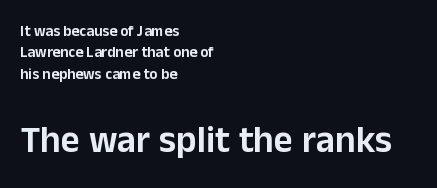
The image shows 37 px sans-serif type, upright; set left-aligned, normal line spacing (1.43x), normal letter spacing, not underlined; the second (bottom) block is 2.47x larger; low stroke contrast and a medium x-height.
